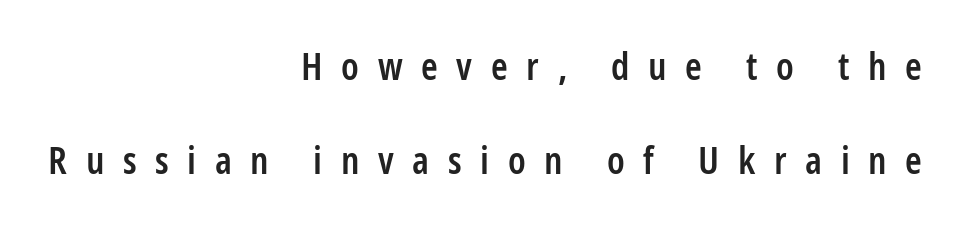
The image shows 38 px semibold, condensed sans-serif type, upright; set right-aligned, loose line spacing (2.48x), unusually wide letter spacing (+0.49 em), not underlined; low stroke contrast and a medium x-height.
